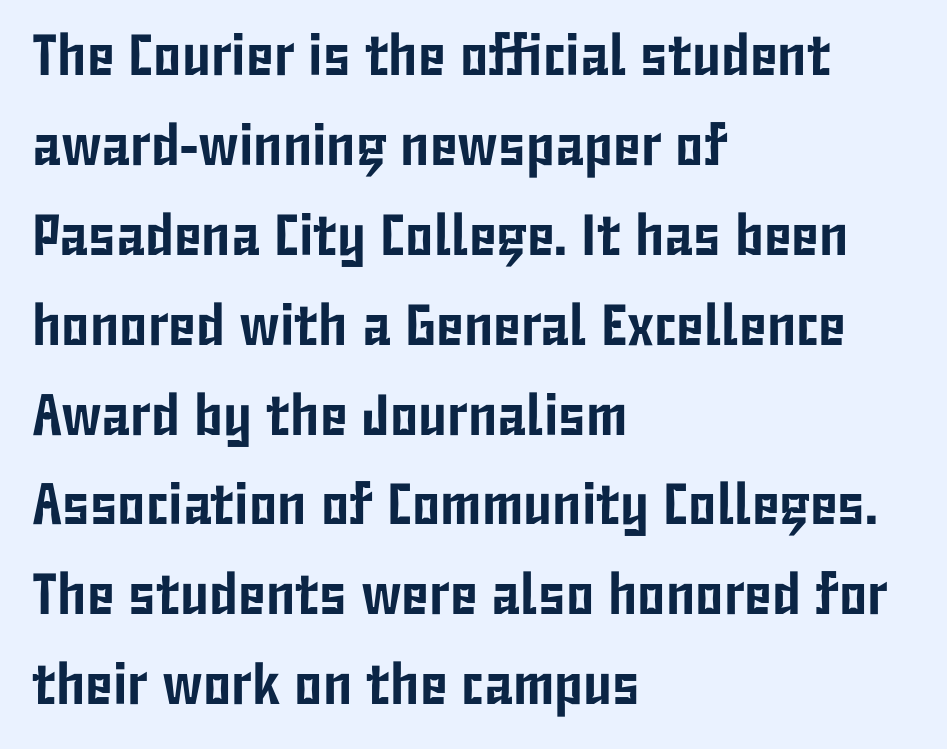
{"serif": "no", "italic": "no", "width": "condensed", "stroke_contrast": "low", "x_height": "medium", "monospaced": "no", "underline": "no", "align": "left", "line_spacing": "normal", "line_spacing_ratio": 1.55, "letter_spacing": "normal", "letter_spacing_em": 0.0, "glyph_px": 58}
